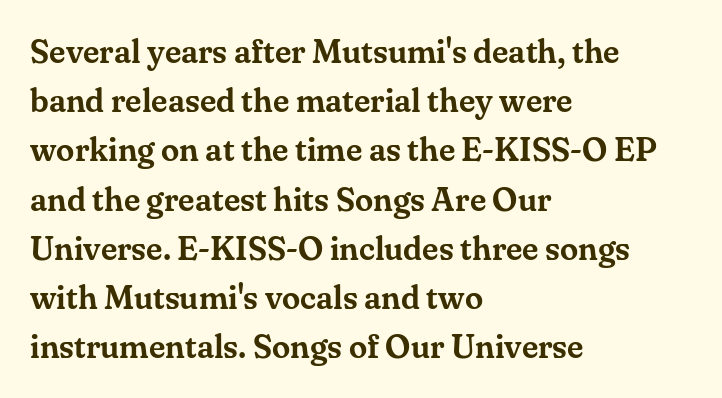
Caption: standard tracking, unaltered. These lines were composed using upright roman letters. The foot of each line stays bare and open. Whoever set this chose a conventional vertical rhythm. Caption: multi-line text, flush left, ragged right. Think of a printed novel: that variable character pitch is what you see here.
